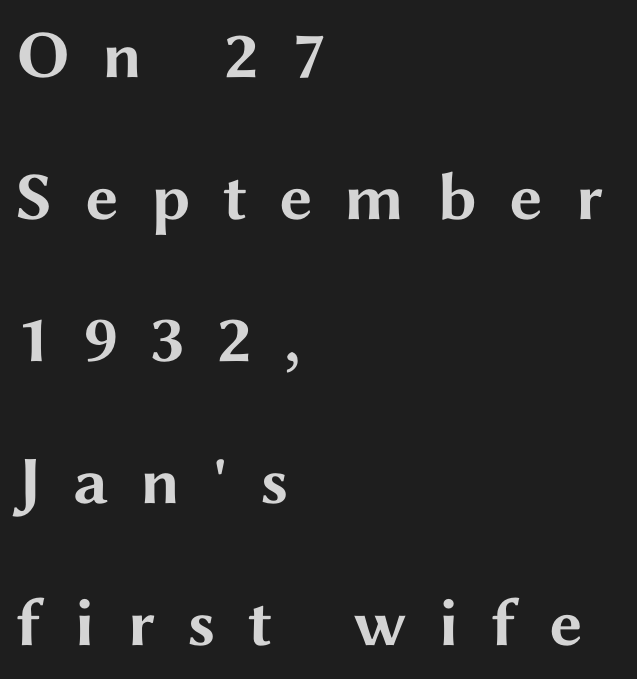
Check under the words: just untouched page. The letters stand straight up with perfectly vertical stems. The rag falls on the right side of this text block. What kind of face is this? One without serifs — a sans.
